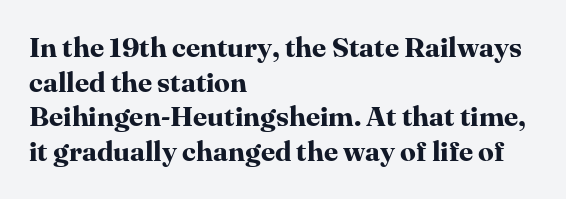
The image shows 28 px bold serif type, upright; set left-aligned, line spacing 1.24x, normal letter spacing, not underlined; high stroke contrast and a medium x-height.
